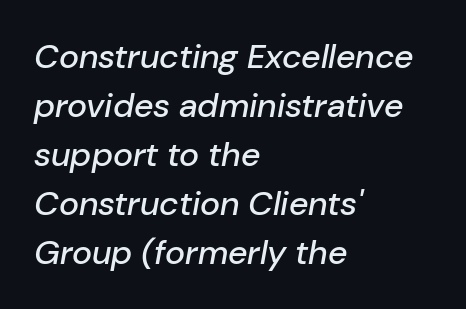
The image shows 34 px text type, italic (leaning right); set left-aligned, normal line spacing (1.44x), normal letter spacing, not underlined; low stroke contrast and a medium x-height.
